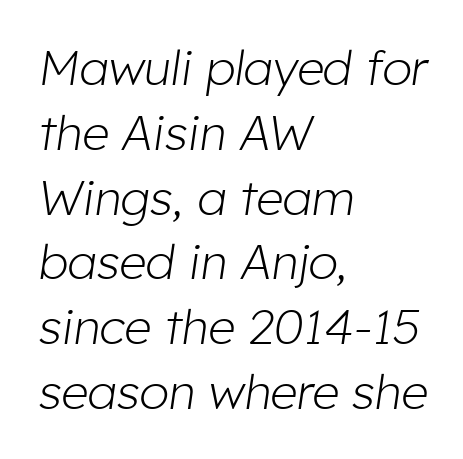
Q: Is the text bold? A: No.
Q: Is the text italic (slanted)? A: Yes, it leans right by about 8 degrees.
Q: Is the text underlined? A: No.
Q: How is the paragraph aligned? A: Left-aligned.
Q: Is the spacing between letters normal or unusually wide? A: Normal.
Q: Is the spacing between lines tight, normal or loose? A: Normal.
Q: Width (condensed, normal, or wide)? A: Normal.
Q: Stroke contrast? A: Low.
Q: x-height? A: Medium.
Q: Monospaced? A: No.
